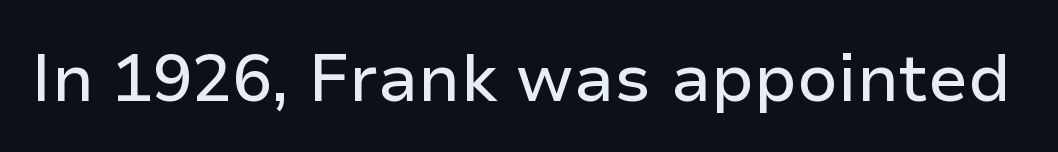
The image shows 66 px sans-serif type, upright; set normal letter spacing, not underlined; low stroke contrast and a medium x-height.
